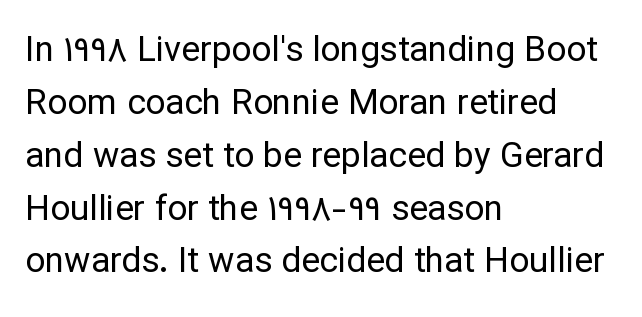
The image shows 35 px regular-weight sans-serif type, upright; set left-aligned, normal line spacing (1.51x), normal letter spacing, not underlined; low stroke contrast and a medium x-height.
